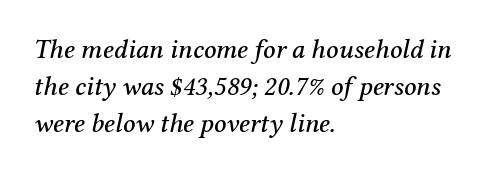
{"italic": "yes", "lean": "right", "slant_degrees": 12, "underline": "no", "align": "left", "line_spacing": "normal", "line_spacing_ratio": 1.37, "letter_spacing": "normal", "letter_spacing_em": 0.0, "glyph_px": 27}
